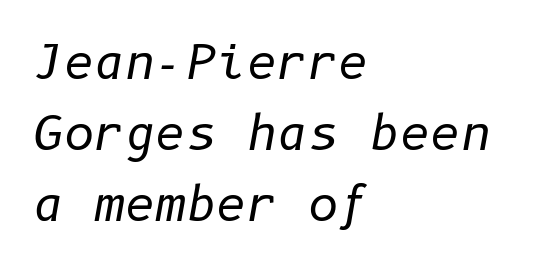
{"italic": "yes", "lean": "right", "slant_degrees": 10, "bold": "no", "weight": "regular", "width": "normal", "stroke_contrast": "low", "x_height": "medium", "underline": "no", "align": "left", "line_spacing": "normal", "line_spacing_ratio": 1.51, "letter_spacing": "normal", "letter_spacing_em": 0.0, "glyph_px": 47}
